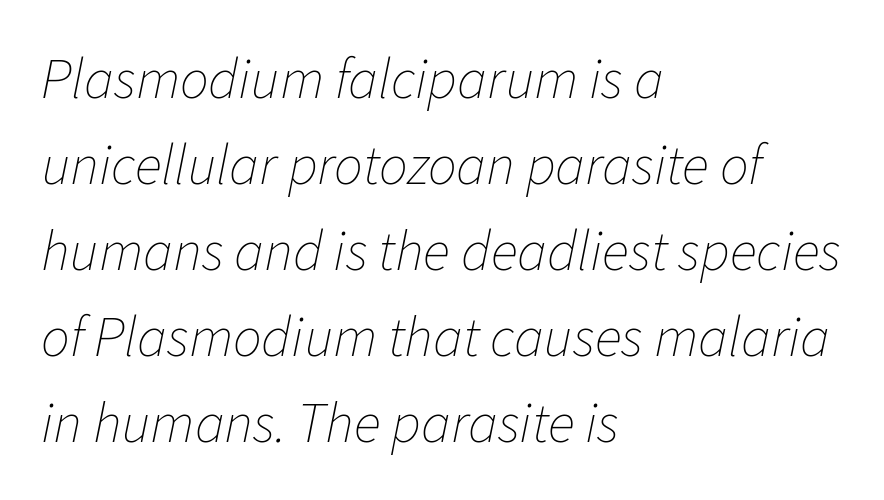
The image shows 57 px thin type, italic (leaning right); set left-aligned, normal line spacing (1.51x), normal letter spacing, not underlined; low stroke contrast and a medium x-height.
